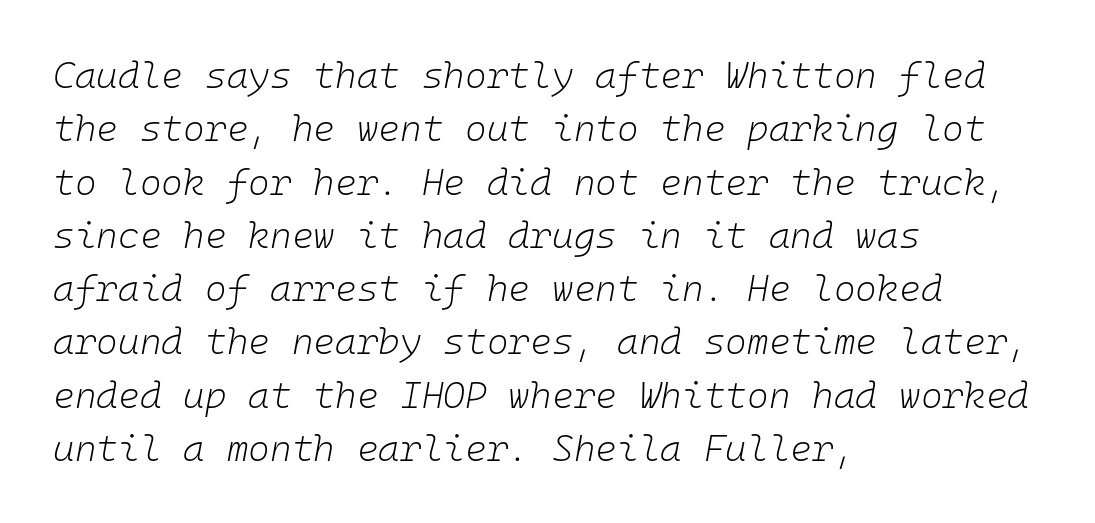
Q: Is the text bold? A: No.
Q: Is the text italic (slanted)? A: Yes, it leans right by about 10 degrees.
Q: Is the text underlined? A: No.
Q: How is the paragraph aligned? A: Left-aligned.
Q: Is the spacing between letters normal or unusually wide? A: Normal.
Q: Is the spacing between lines tight, normal or loose? A: Normal.
Q: Width (condensed, normal, or wide)? A: Normal.
Q: Stroke contrast? A: Low.
Q: x-height? A: Medium.
Q: Monospaced? A: Yes.
